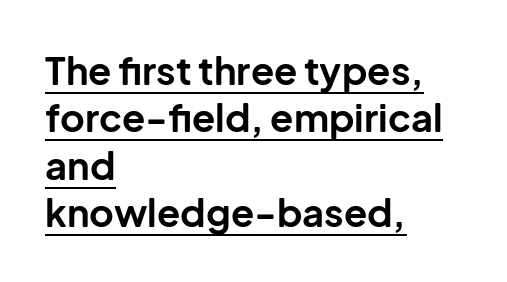
Italic? Not at all — the glyphs are vertical. Spacing verdict: proportional, widths tailored to each character. Rows of type keep a routine distance in the vertical direction. Line starts are locked; line ends wander.
